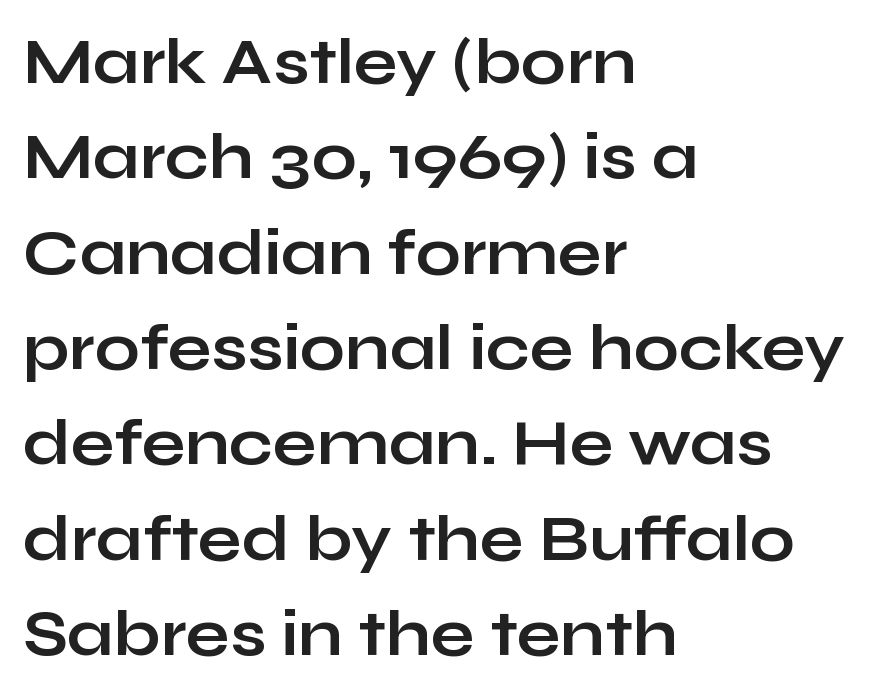
This sample has the flowing, uneven cadence of proportional lettering. Only glyphs here, with clear space below each row. A student would call this left alignment; a typographer would say flush left, rag right. Normally led — the rows are evenly, conventionally spaced. The passage shown has conventional tracking throughout. Tall strokes in this sample are plumb rather than angled.
